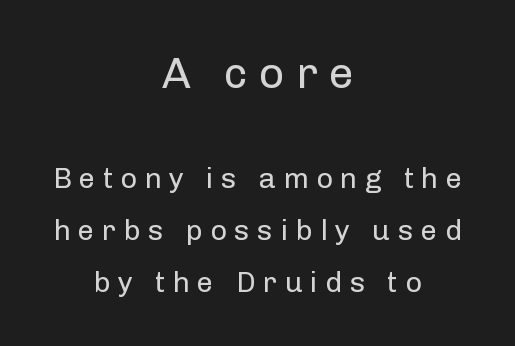
The characters are drawn with everyday or finer stroke widths. Glance below the letters and you will spot only blank space. I'd call this a sans setting — the letters go barefoot. The paragraph has two soft edges and a firm central axis.
